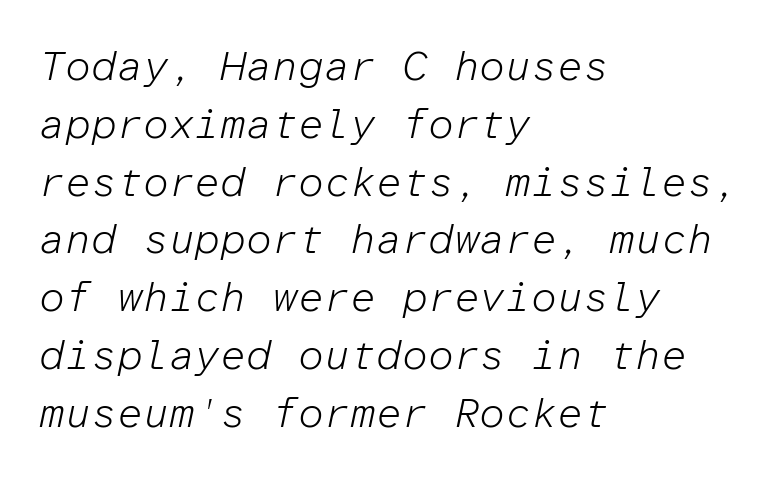
{"italic": "yes", "lean": "right", "slant_degrees": 12, "bold": "no", "weight": "light", "width": "normal", "stroke_contrast": "low", "x_height": "medium", "monospaced": "yes", "underline": "no", "align": "left", "line_spacing": "normal", "line_spacing_ratio": 1.41, "letter_spacing": "normal", "letter_spacing_em": 0.0, "glyph_px": 41}
